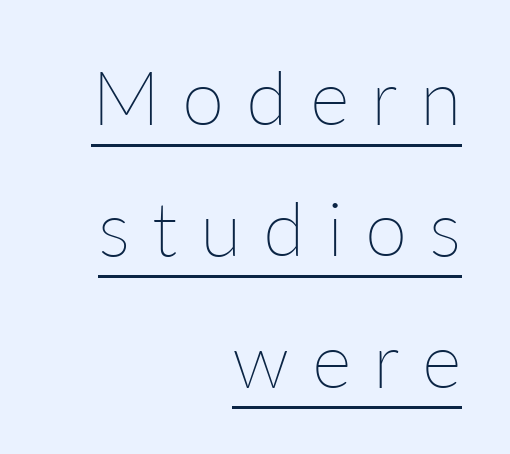
Q: Is the text bold? A: No.
Q: Is the text italic (slanted)? A: No, it is upright.
Q: Is the text underlined? A: Yes.
Q: How is the paragraph aligned? A: Right-aligned.
Q: Is the spacing between letters normal or unusually wide? A: Unusually wide.
Q: Width (condensed, normal, or wide)? A: Normal.
Q: Stroke contrast? A: Low.
Q: x-height? A: Medium.
Q: Monospaced? A: No.
